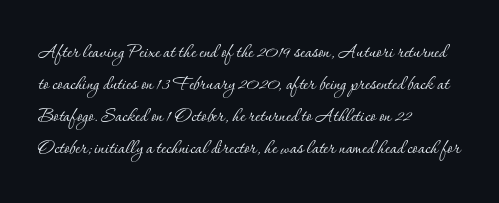
The strip under each line holds only bare page. You could call the tracking neutral — neither tight nor loose. Where is the straight margin? On the left. The weight tops out at a normal text grade.
